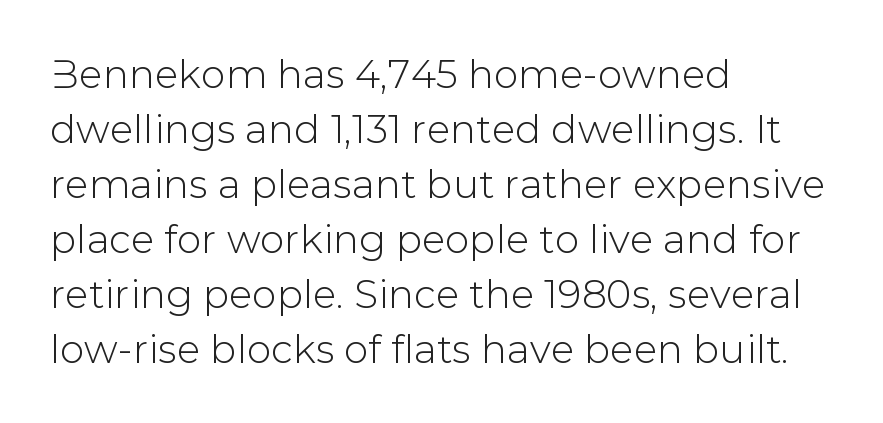
Note the varied advance widths — an 'i' is clearly narrower than an 'm'. The letterforms sit shoulder to shoulder at normal distance. Compared with a centered layout, this one pins lines to the left instead. The words here are not underlined.
